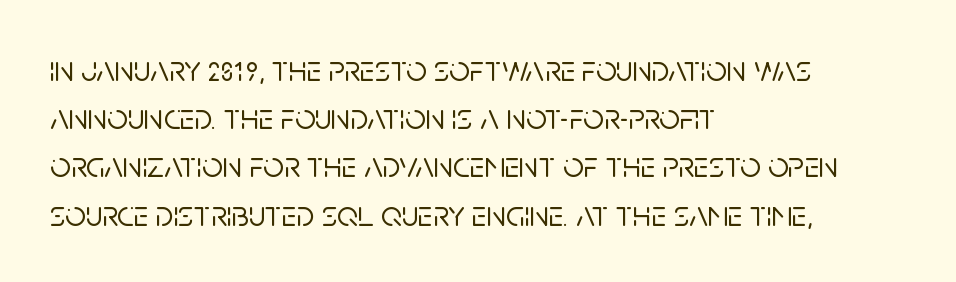
The image shows 36 px sans-serif type, upright; set left-aligned, normal line spacing (1.34x), normal letter spacing, not underlined; low stroke contrast and a large x-height.
